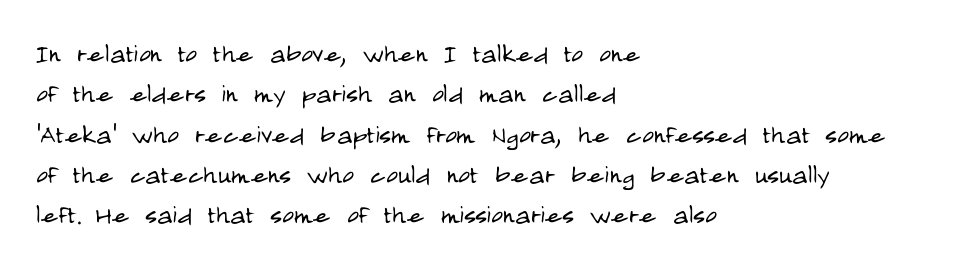
The image shows 32 px light, condensed sans-serif type, upright; set left-aligned, normal line spacing (1.26x), normal letter spacing, not underlined; low stroke contrast and a large x-height.
